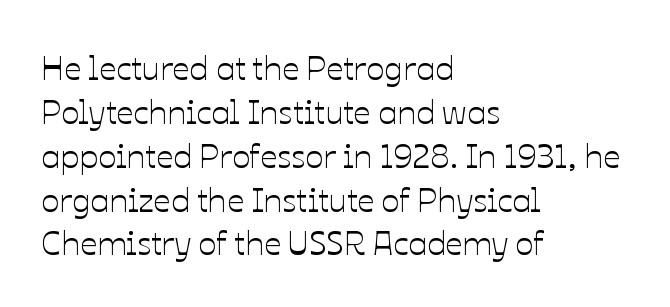
Q: Is the text italic (slanted)? A: No, it is upright.
Q: Is the text underlined? A: No.
Q: How is the paragraph aligned? A: Left-aligned.
Q: Is the spacing between letters normal or unusually wide? A: Normal.
Q: Is the spacing between lines tight, normal or loose? A: Normal.
Q: Width (condensed, normal, or wide)? A: Normal.
Q: Stroke contrast? A: Low.
Q: x-height? A: Medium.
Q: Monospaced? A: No.
